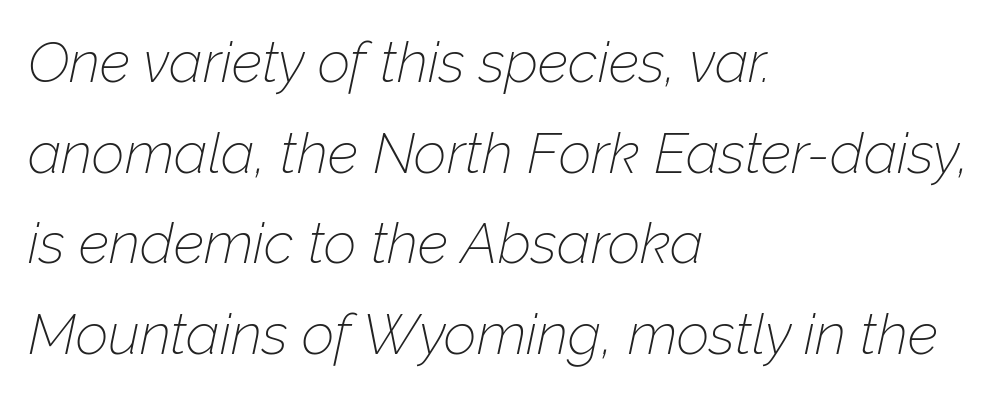
The image shows 57 px thin type, italic (leaning right); set left-aligned, normal line spacing (1.59x), normal letter spacing, not underlined; low stroke contrast and a medium x-height.
